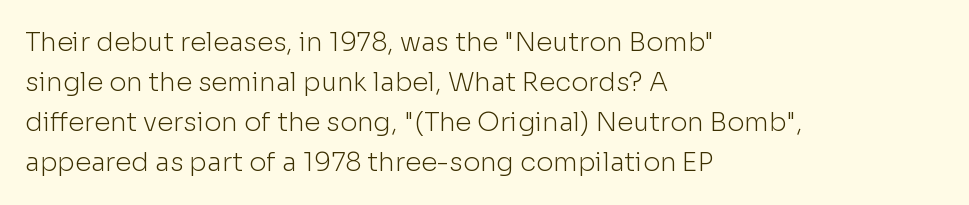
{"italic": "no", "bold": "no", "underline": "no", "align": "left", "line_spacing": "normal", "line_spacing_ratio": 1.54, "letter_spacing": "normal", "letter_spacing_em": 0.0, "glyph_px": 26}
